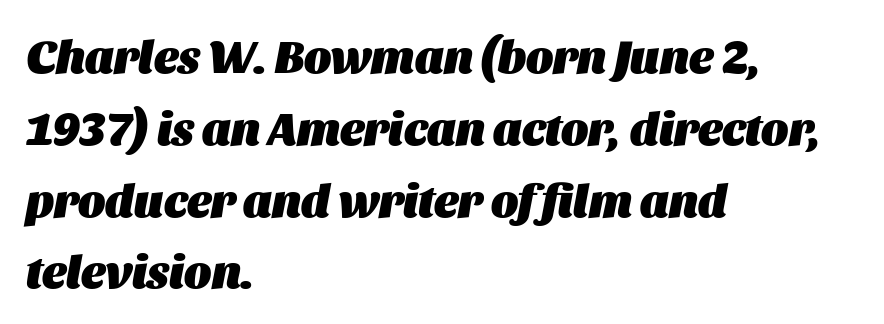
Each letter keeps its own natural width here, so spacing adapts to shape. The rag falls on the right side of this text block. The block of text has a typical density, with ordinary space between rows. The tracking reads as untouched default to a designer's eye.
